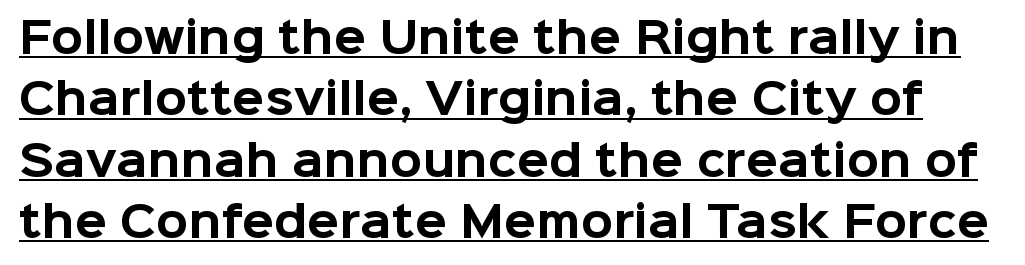
Q: Is the text bold? A: Yes.
Q: Is the text italic (slanted)? A: No, it is upright.
Q: Is the typeface a serif or a sans-serif typeface? A: Sans-serif.
Q: Is the text underlined? A: Yes.
Q: Is the spacing between letters normal or unusually wide? A: Normal.
Q: Is the spacing between lines tight, normal or loose? A: Normal.
Q: Width (condensed, normal, or wide)? A: Normal.
Q: Stroke contrast? A: Low.
Q: x-height? A: Medium.
Q: Monospaced? A: No.
